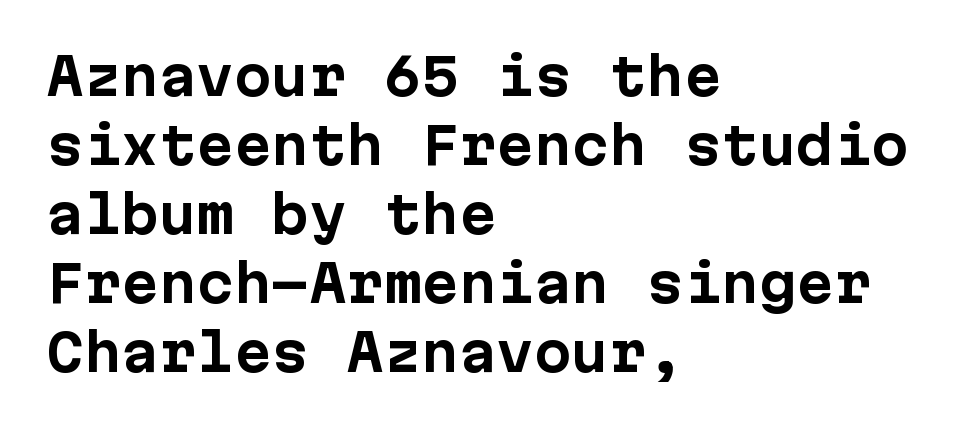
Each letter, wide or thin by design, is forced into the same width here. Each new line begins a customary step beneath the previous one. Has an underline been added? It has not. Words appear dense and cohesive because spacing is normal. Does the weight exceed regular? Yes, all the way to bold.
